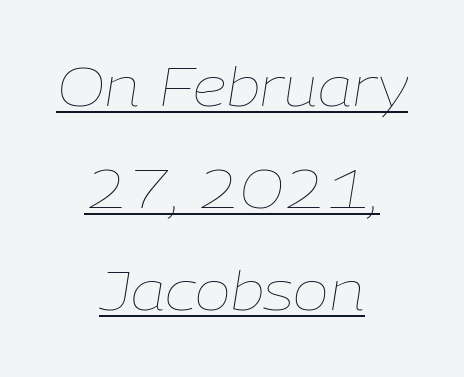
Q: Is the text bold? A: No.
Q: Is the text italic (slanted)? A: Yes, it leans right by about 9 degrees.
Q: Is the text underlined? A: Yes.
Q: How is the paragraph aligned? A: Centered.
Q: Is the spacing between letters normal or unusually wide? A: Normal.
Q: Width (condensed, normal, or wide)? A: Normal.
Q: Stroke contrast? A: Low.
Q: x-height? A: Medium.
Q: Monospaced? A: No.
